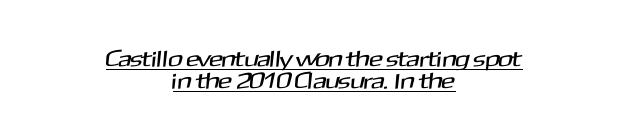
Q: Is the text underlined? A: Yes.
Q: How is the paragraph aligned? A: Centered.
Q: Is the spacing between letters normal or unusually wide? A: Normal.
Q: Is the spacing between lines tight, normal or loose? A: Tight.
